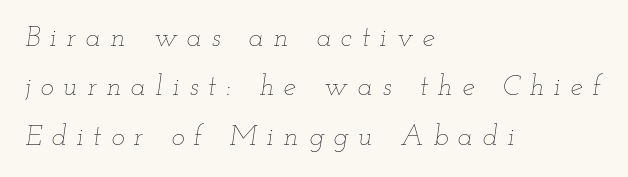
Would a proofreader flag this as italicized? Yes. Heaviness? Minimal to ordinary, like unemphasized prose. The paragraph shown leans on its left margin. Glance below the letters and you will spot only blank space. Words appear elongated and porous because spacing is wide.
